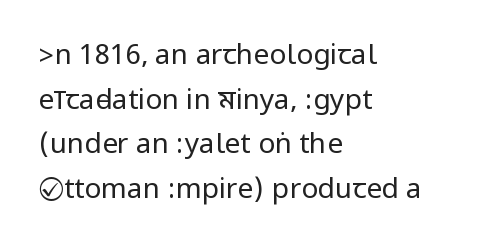
The image shows 28 px regular-weight, condensed sans-serif type, upright; set left-aligned, normal line spacing (1.59x), normal letter spacing, not underlined; low stroke contrast.
